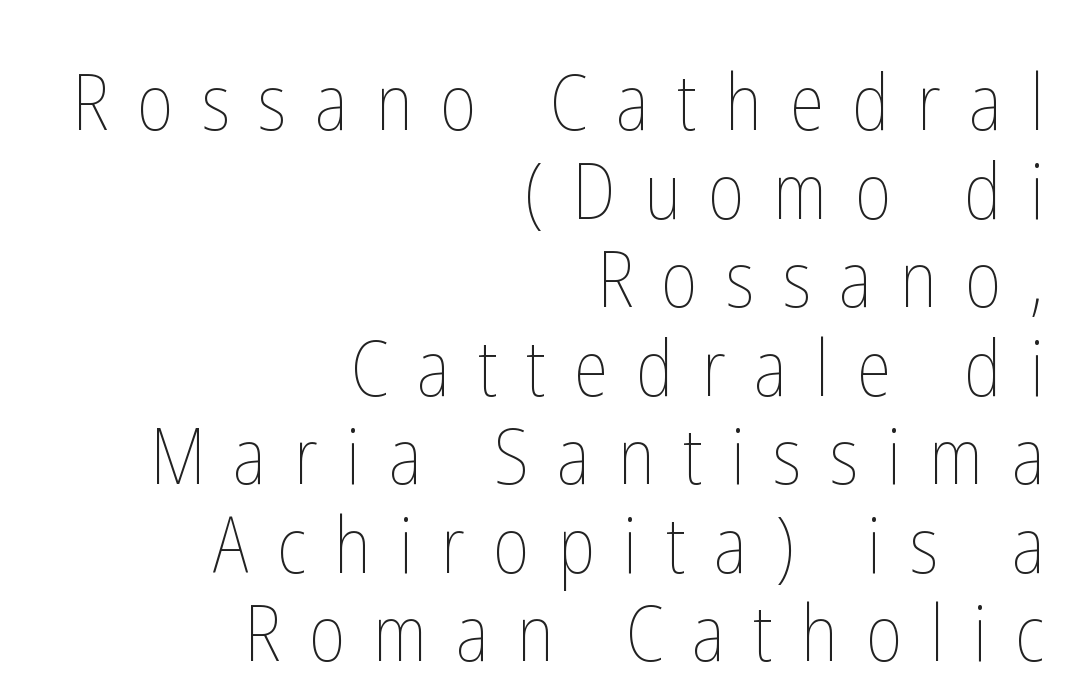
Q: Is the text bold? A: No.
Q: Is the text italic (slanted)? A: No, it is upright.
Q: Is the text underlined? A: No.
Q: How is the paragraph aligned? A: Right-aligned.
Q: Is the spacing between letters normal or unusually wide? A: Unusually wide.
Q: Is the spacing between lines tight, normal or loose? A: Tight.
Q: Width (condensed, normal, or wide)? A: Condensed.
Q: Stroke contrast? A: Low.
Q: x-height? A: Medium.
Q: Monospaced? A: No.
